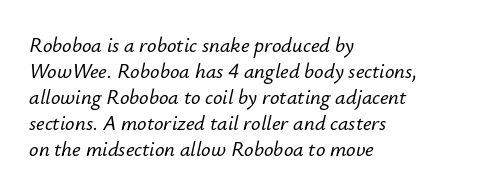
Q: Is the text italic (slanted)? A: Yes, it leans right by about 12 degrees.
Q: Is the text underlined? A: No.
Q: How is the paragraph aligned? A: Left-aligned.
Q: Is the spacing between letters normal or unusually wide? A: Normal.
